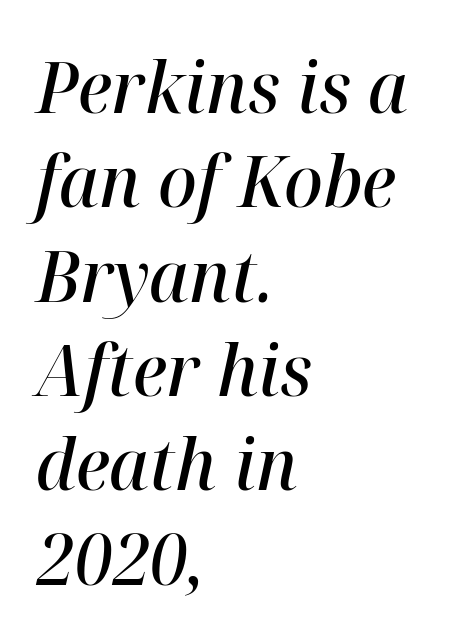
Is the letter spacing exaggerated? No — it looks like the ordinary default. Do the characters align in a grid? No, the font is proportional. A typesetter would mark this as italic. Weight check: semibold — heavier than regular, not quite bold. This block has exactly the height ordinary leading produces.
